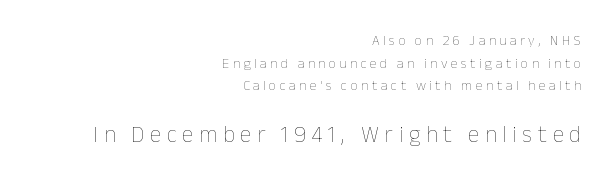
The specimen omits any rule beneath the text block's lines. The type is letterspaced generously, with wide tracking. Summary of weight: not heavy and not bold. You get the small type first, then a jump to larger type.
